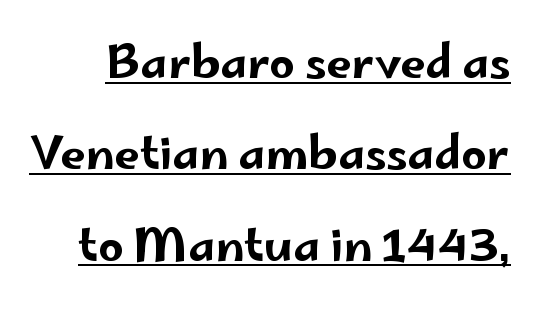
Successive baselines arrive slowly, with a big drop between each. Character widths vary here, with narrow letters taking less room than wide ones. Vertical strokes here are truly vertical. These lines are composed in type without serifs. In designer terms, the underline attribute is active on this setting.
